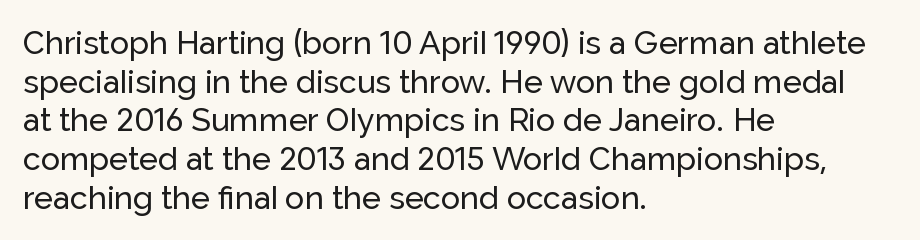
Q: Is the text italic (slanted)? A: No, it is upright.
Q: Is the typeface a serif or a sans-serif typeface? A: Sans-serif.
Q: Is the text underlined? A: No.
Q: How is the paragraph aligned? A: Left-aligned.
Q: Is the spacing between letters normal or unusually wide? A: Normal.
Q: Width (condensed, normal, or wide)? A: Normal.
Q: Stroke contrast? A: Low.
Q: x-height? A: Medium.
Q: Monospaced? A: No.
